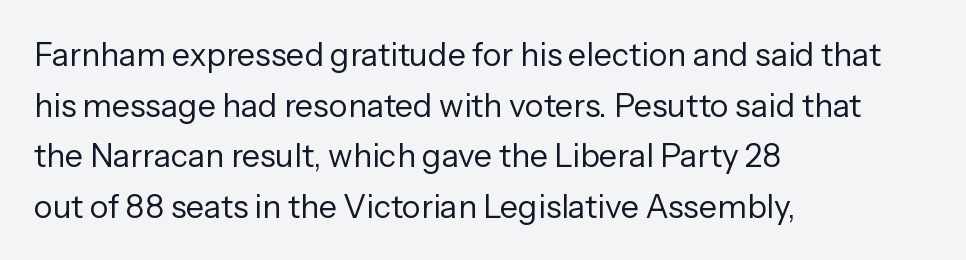
Q: Is the text bold? A: No.
Q: Is the text italic (slanted)? A: No, it is upright.
Q: Is the typeface a serif or a sans-serif typeface? A: Sans-serif.
Q: Is the text underlined? A: No.
Q: How is the paragraph aligned? A: Left-aligned.
Q: Is the spacing between letters normal or unusually wide? A: Normal.
Q: Is the spacing between lines tight, normal or loose? A: Normal.
Q: Width (condensed, normal, or wide)? A: Normal.
Q: Stroke contrast? A: Low.
Q: x-height? A: Medium.
Q: Monospaced? A: No.
